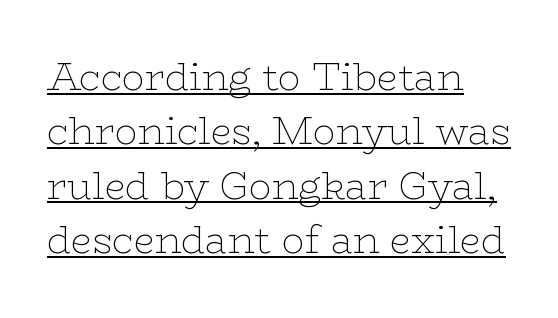
The image shows 38 px thin, wide serif type, upright; set left-aligned, normal line spacing (1.43x), normal letter spacing, underlined; low stroke contrast and a medium x-height.
